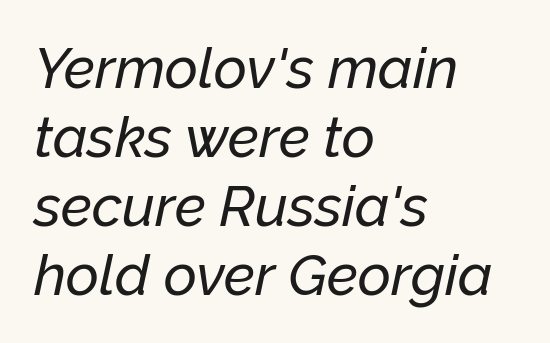
Q: Is the text italic (slanted)? A: Yes, it leans right by about 12 degrees.
Q: Is the text underlined? A: No.
Q: How is the paragraph aligned? A: Left-aligned.
Q: Is the spacing between letters normal or unusually wide? A: Normal.
Q: Width (condensed, normal, or wide)? A: Normal.
Q: Stroke contrast? A: Low.
Q: x-height? A: Medium.
Q: Monospaced? A: No.
